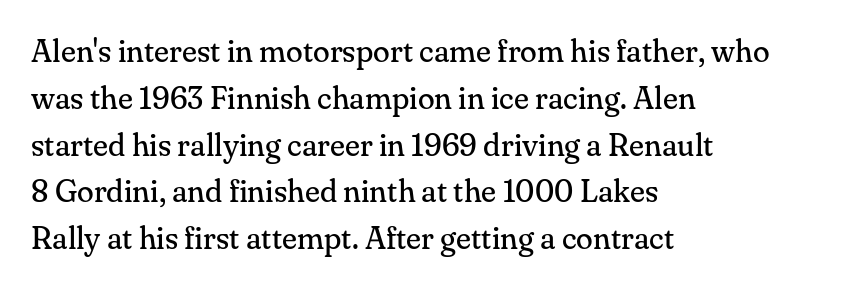
All the whitespace from short lines collects on the right. The leading is moderate, giving the passage an even texture. A typesetter would label this face a serif. The typeface has the unassuming heft of standard copy or less. Quick note: underline off.
